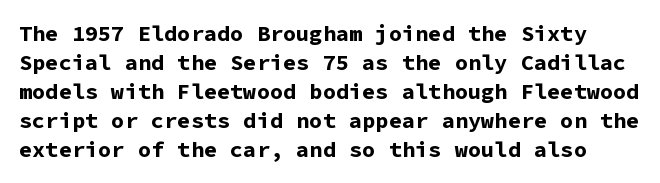
The image shows 22 px bold type, upright; set normal line spacing (1.32x), normal letter spacing, not underlined.
